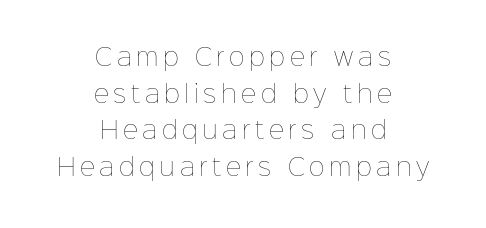
The image shows 24 px text type, upright; set centered, normal line spacing (1.53x), not underlined.
